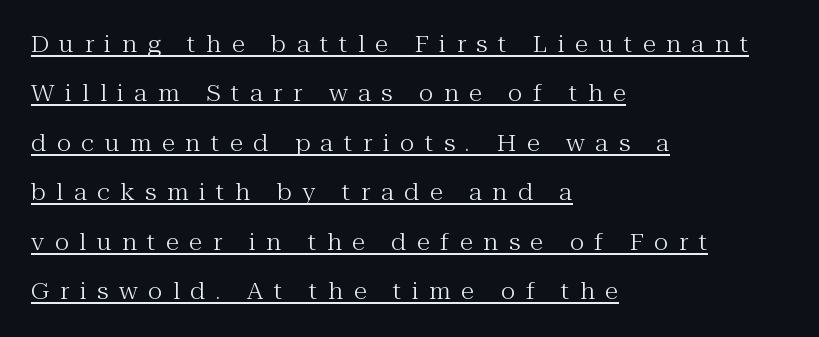
Weight class: somewhere from thin through regular. Compared with typical paragraphs, the rows here are farther apart. This sample is left-justified, so line endings fall wherever the words run out. Does a line run under the words? Yes, clearly.
